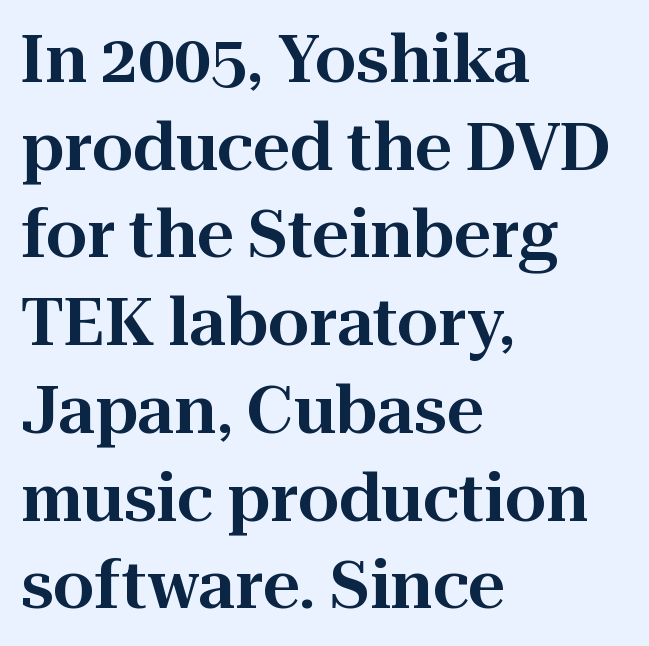
Whoever set this chose a conventional vertical rhythm. Old-style or modern, the face here clearly has serifs. Characters follow at the spacing the type designer built in. Spacing verdict: proportional, widths tailored to each character.
